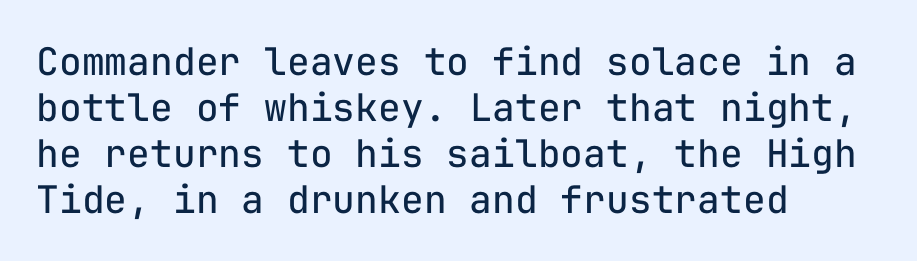
{"serif": "no", "italic": "no", "bold": "no", "weight": "regular", "width": "normal", "stroke_contrast": "low", "x_height": "medium", "monospaced": "yes", "underline": "no", "align": "left", "line_spacing_ratio": 1.21, "letter_spacing": "normal", "letter_spacing_em": 0.0, "glyph_px": 38}
